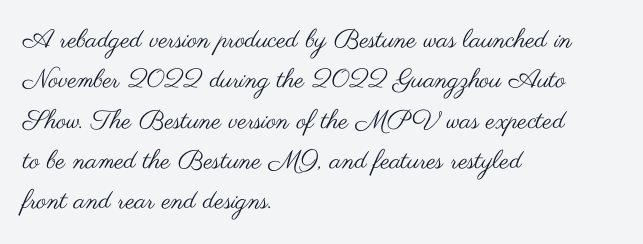
The image shows 26 px text type; set left-aligned, normal line spacing (1.55x), normal letter spacing, not underlined.
